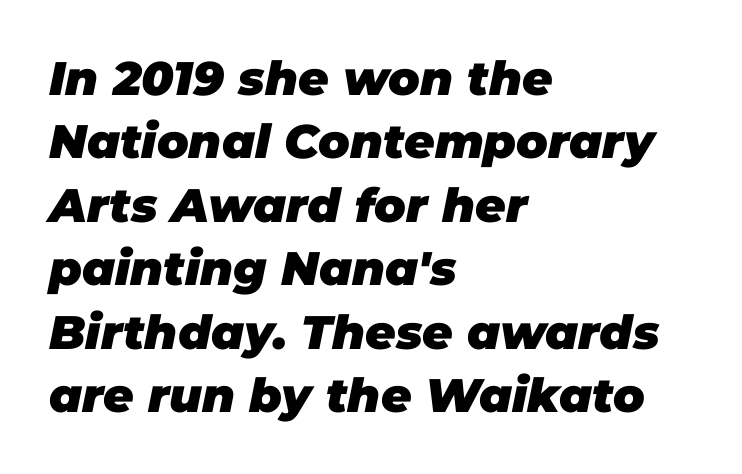
Q: Is the text bold? A: Yes.
Q: Is the text italic (slanted)? A: Yes, it leans right by about 11 degrees.
Q: Is the text underlined? A: No.
Q: How is the paragraph aligned? A: Left-aligned.
Q: Is the spacing between letters normal or unusually wide? A: Normal.
Q: Is the spacing between lines tight, normal or loose? A: Normal.
Q: Width (condensed, normal, or wide)? A: Normal.
Q: Stroke contrast? A: Low.
Q: x-height? A: Large.
Q: Monospaced? A: No.
